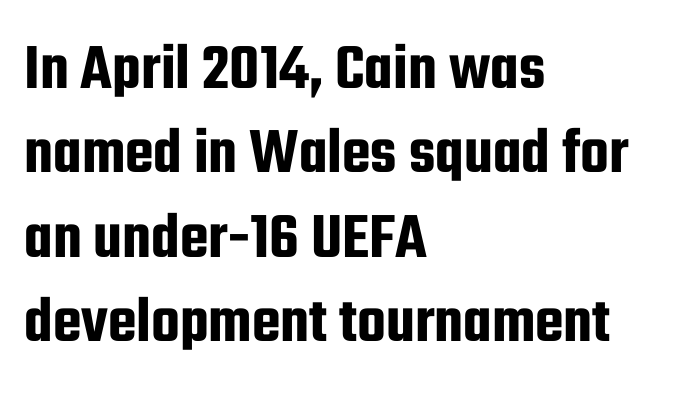
{"serif": "no", "italic": "no", "width": "condensed", "stroke_contrast": "low", "x_height": "medium", "monospaced": "no", "underline": "no", "align": "left", "line_spacing": "normal", "line_spacing_ratio": 1.28, "letter_spacing": "normal", "letter_spacing_em": 0.0, "glyph_px": 66}
